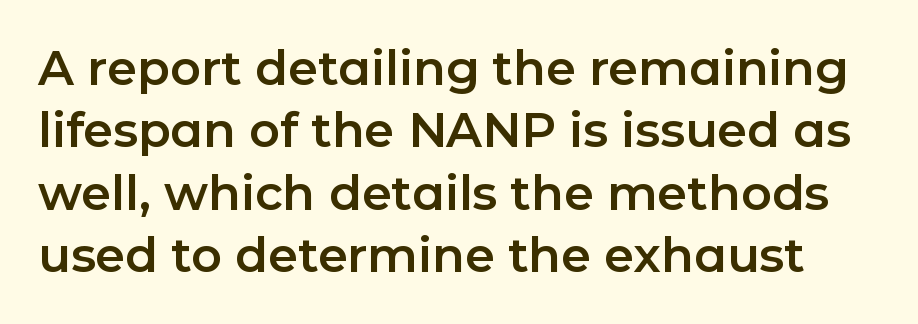
{"serif": "no", "italic": "no", "width": "normal", "stroke_contrast": "low", "x_height": "medium", "monospaced": "no", "underline": "no", "line_spacing": "normal", "line_spacing_ratio": 1.3, "letter_spacing": "normal", "letter_spacing_em": 0.0, "glyph_px": 48}
